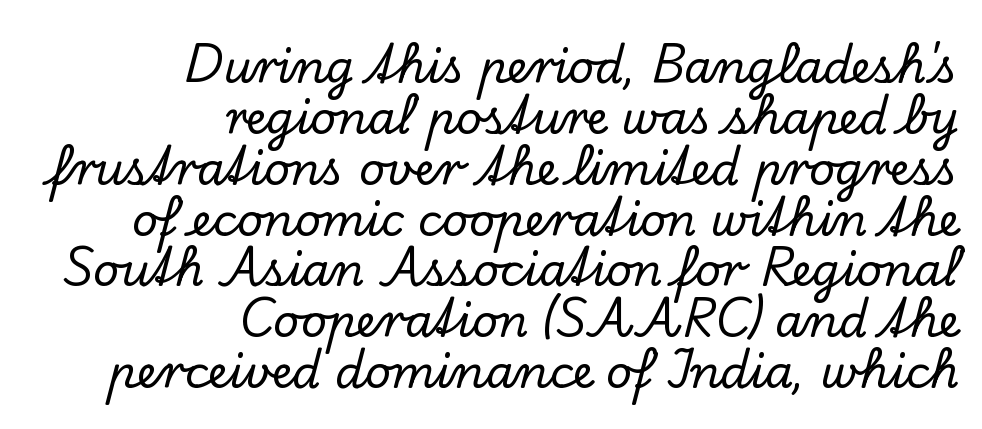
Inter-character spacing is left at the font's built-in metrics. The setting favours the right margin, as signatures and pull-quotes sometimes do. The glyphs are unaccompanied by any horizontal stroke below them. Regarding serifs, this sample has them. Line spacing here is tight.
